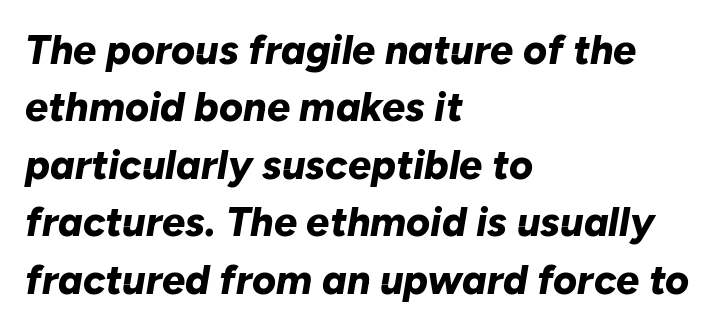
Q: Is the text bold? A: Yes.
Q: Is the text italic (slanted)? A: Yes, it leans right by about 10 degrees.
Q: Is the text underlined? A: No.
Q: How is the paragraph aligned? A: Left-aligned.
Q: Is the spacing between letters normal or unusually wide? A: Normal.
Q: Is the spacing between lines tight, normal or loose? A: Normal.
Q: Width (condensed, normal, or wide)? A: Normal.
Q: Stroke contrast? A: Low.
Q: x-height? A: Medium.
Q: Monospaced? A: No.
